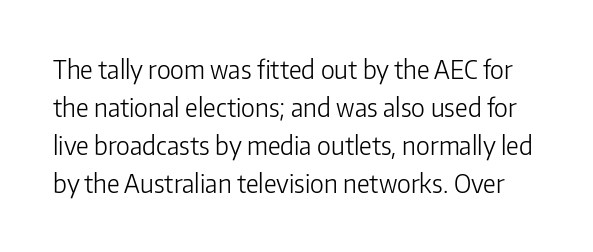
Q: Is the text bold? A: No.
Q: Is the text italic (slanted)? A: No, it is upright.
Q: Is the text underlined? A: No.
Q: Is the spacing between letters normal or unusually wide? A: Normal.
Q: Is the spacing between lines tight, normal or loose? A: Normal.
